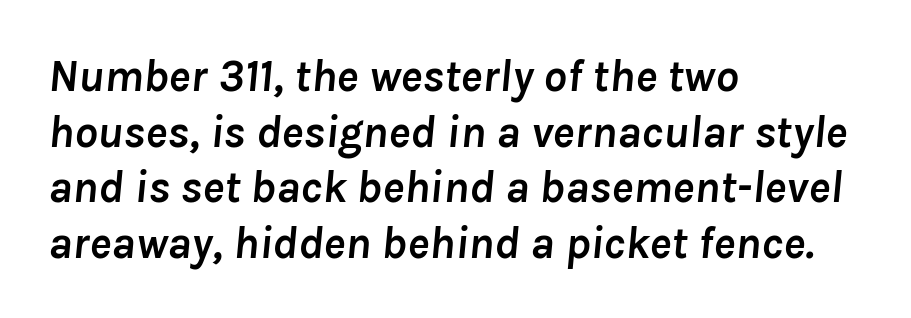
Q: Is the text bold? A: Yes.
Q: Is the text italic (slanted)? A: Yes, it leans right by about 8 degrees.
Q: Is the text underlined? A: No.
Q: How is the paragraph aligned? A: Left-aligned.
Q: Is the spacing between letters normal or unusually wide? A: Normal.
Q: Width (condensed, normal, or wide)? A: Normal.
Q: Stroke contrast? A: Low.
Q: x-height? A: Medium.
Q: Monospaced? A: No.
